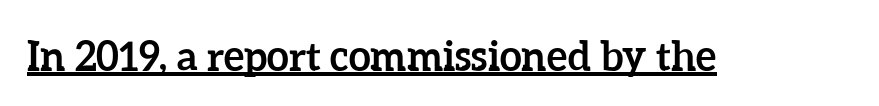
The letters advance in unequal steps, a hallmark of proportional type. You could call the tracking neutral — neither tight nor loose. Every character sits straight up, as roman type does. In designer terms, the underline attribute is active on this setting.
